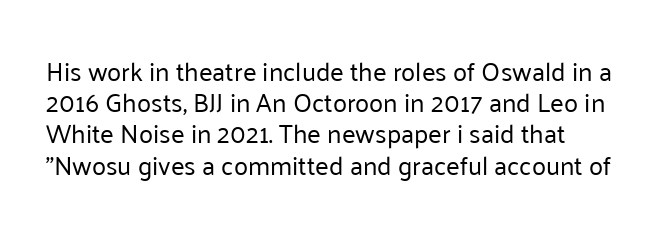
The image shows 26 px text type, upright; set left-aligned, line spacing 1.2x, normal letter spacing, not underlined.
